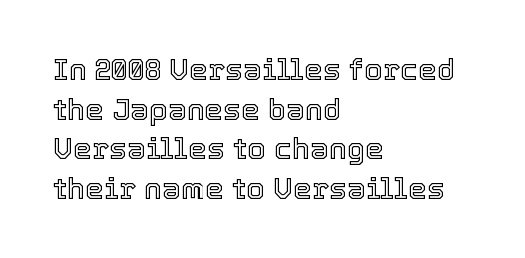
{"italic": "no", "width": "normal", "x_height": "medium", "monospaced": "no", "underline": "no", "align": "left", "line_spacing": "normal", "line_spacing_ratio": 1.32, "letter_spacing": "normal", "letter_spacing_em": 0.0, "glyph_px": 30}
